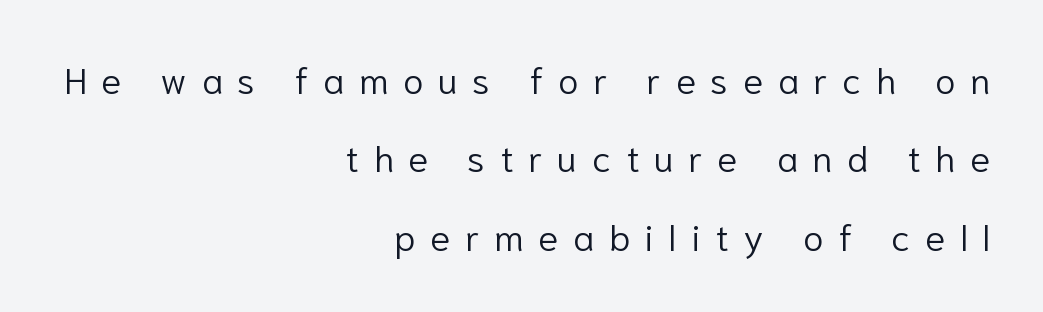
Q: Is the text bold? A: No.
Q: Is the text italic (slanted)? A: No, it is upright.
Q: Is the typeface a serif or a sans-serif typeface? A: Sans-serif.
Q: Is the text underlined? A: No.
Q: How is the paragraph aligned? A: Right-aligned.
Q: Is the spacing between letters normal or unusually wide? A: Unusually wide.
Q: Is the spacing between lines tight, normal or loose? A: Loose.
Q: Width (condensed, normal, or wide)? A: Normal.
Q: Stroke contrast? A: Low.
Q: x-height? A: Medium.
Q: Monospaced? A: No.
